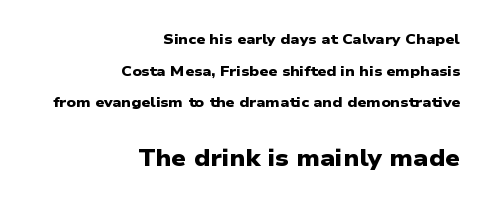
The image shows 23 px bold type; set right-aligned, loose line spacing (2.26x), normal letter spacing, not underlined; the second (bottom) block is 1.64x larger.
